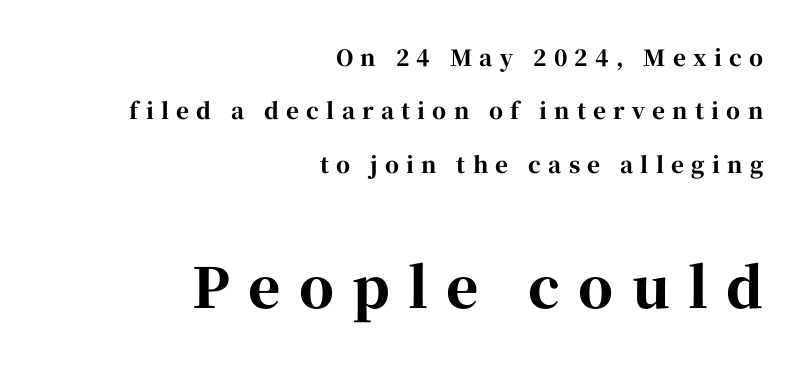
Q: Is the text bold? A: Yes.
Q: Is the text italic (slanted)? A: No, it is upright.
Q: Is the typeface a serif or a sans-serif typeface? A: Serif.
Q: Is the text underlined? A: No.
Q: How is the paragraph aligned? A: Right-aligned.
Q: Is the spacing between letters normal or unusually wide? A: Unusually wide.
Q: Is the spacing between lines tight, normal or loose? A: Loose.
Q: Which block of text is set in a larger size, the first (top) or the second (bottom)? A: The second (bottom) one.
Q: Width (condensed, normal, or wide)? A: Normal.
Q: Stroke contrast? A: High.
Q: x-height? A: Medium.
Q: Monospaced? A: No.
